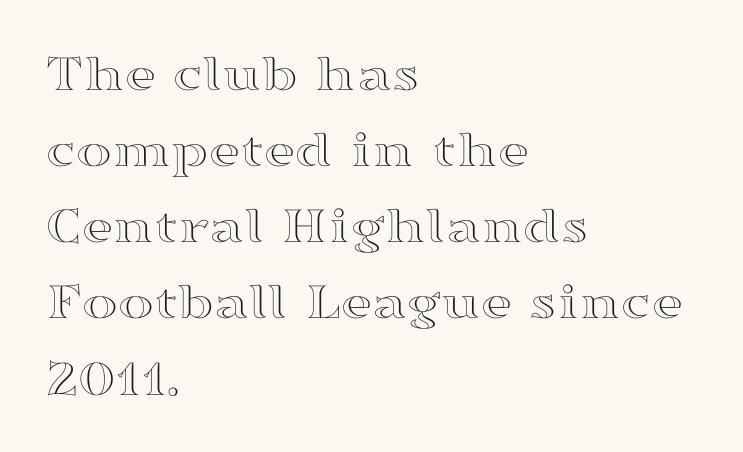
The image shows 54 px wide type, upright; set left-aligned, normal line spacing (1.41x), normal letter spacing, not underlined; a medium x-height.
